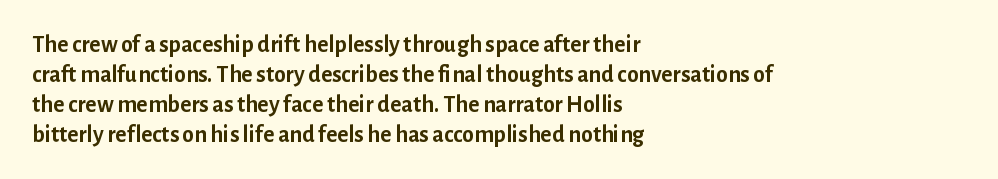
Q: Is the text bold? A: Yes.
Q: Is the text italic (slanted)? A: No, it is upright.
Q: Is the text underlined? A: No.
Q: How is the paragraph aligned? A: Left-aligned.
Q: Is the spacing between letters normal or unusually wide? A: Normal.
Q: Is the spacing between lines tight, normal or loose? A: Normal.
